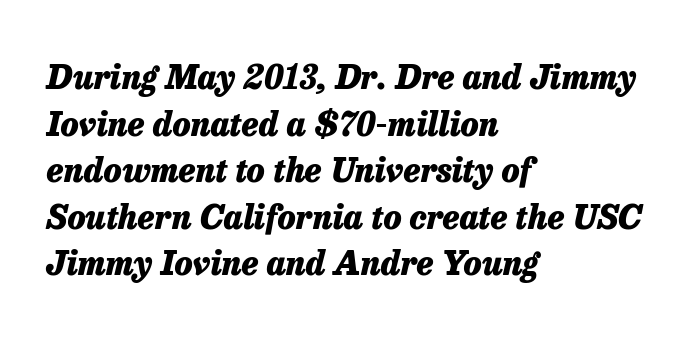
{"italic": "yes", "lean": "right", "slant_degrees": 13, "bold": "yes", "weight": "heavy", "width": "normal", "stroke_contrast": "low", "x_height": "medium", "monospaced": "no", "underline": "no", "align": "left", "line_spacing": "normal", "line_spacing_ratio": 1.41, "letter_spacing": "normal", "letter_spacing_em": 0.0, "glyph_px": 33}
